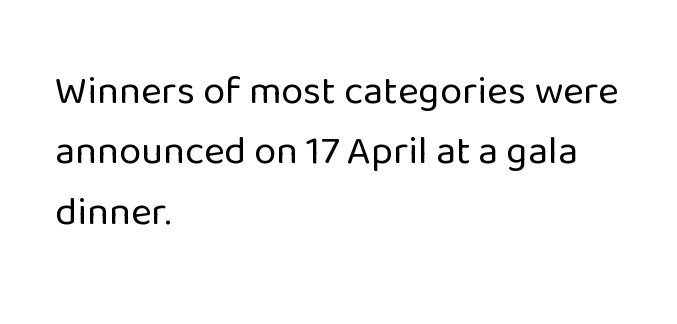
{"serif": "no", "italic": "no", "bold": "no", "weight": "regular", "width": "normal", "stroke_contrast": "low", "x_height": "medium", "monospaced": "no", "underline": "no", "align": "left", "line_spacing": "normal", "line_spacing_ratio": 1.51, "letter_spacing": "normal", "letter_spacing_em": 0.0, "glyph_px": 40}
